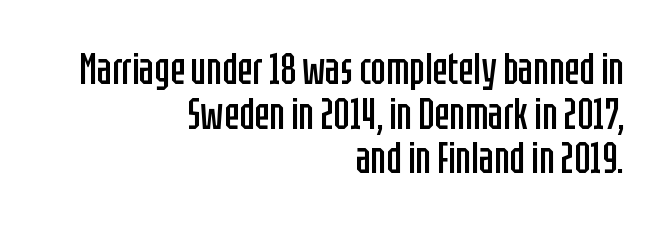
Check the space under the baseline: it is left empty. The rag falls on the left side of this text block. Does extra space separate the letters? No, they use regular spacing. The typography opts for an upright posture over an oblique one.
